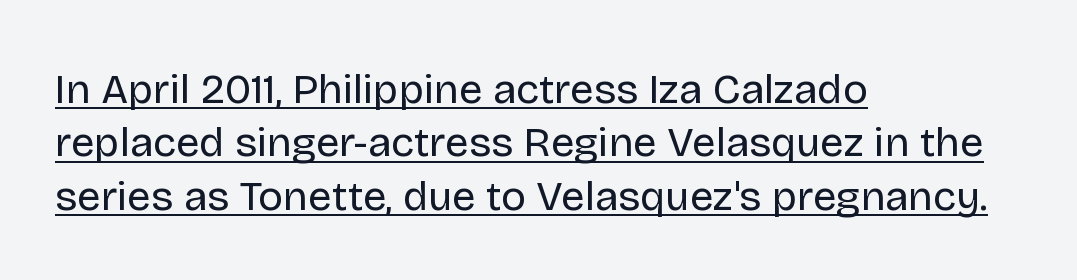
{"serif": "no", "italic": "no", "bold": "no", "weight": "regular", "width": "normal", "stroke_contrast": "low", "x_height": "large", "monospaced": "no", "underline": "yes", "align": "left", "line_spacing": "normal", "line_spacing_ratio": 1.27, "letter_spacing": "normal", "letter_spacing_em": 0.0, "glyph_px": 42}
